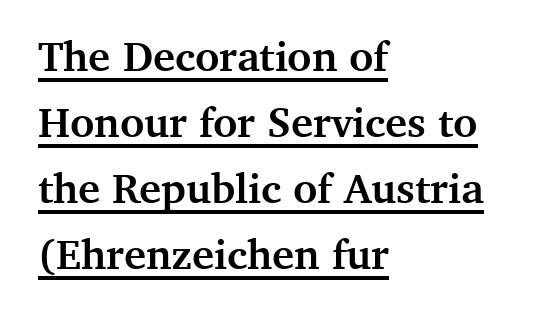
Pretty heavy lettering here — definitely bold. Think of a printed novel: that variable character pitch is what you see here. Visually the block forms a straight wall on the left and a jagged coastline on the right. Every character sits straight up, as roman type does.
